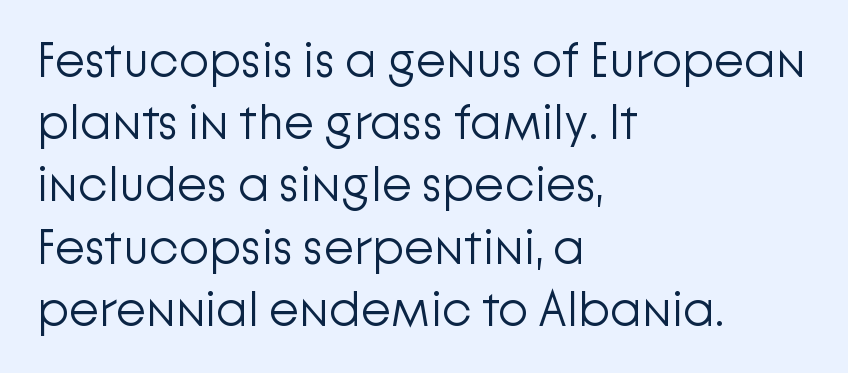
{"serif": "no", "italic": "no", "bold": "no", "weight": "light", "width": "normal", "stroke_contrast": "low", "x_height": "medium", "monospaced": "no", "underline": "no", "align": "left", "line_spacing": "normal", "line_spacing_ratio": 1.27, "letter_spacing": "normal", "letter_spacing_em": 0.0, "glyph_px": 49}
